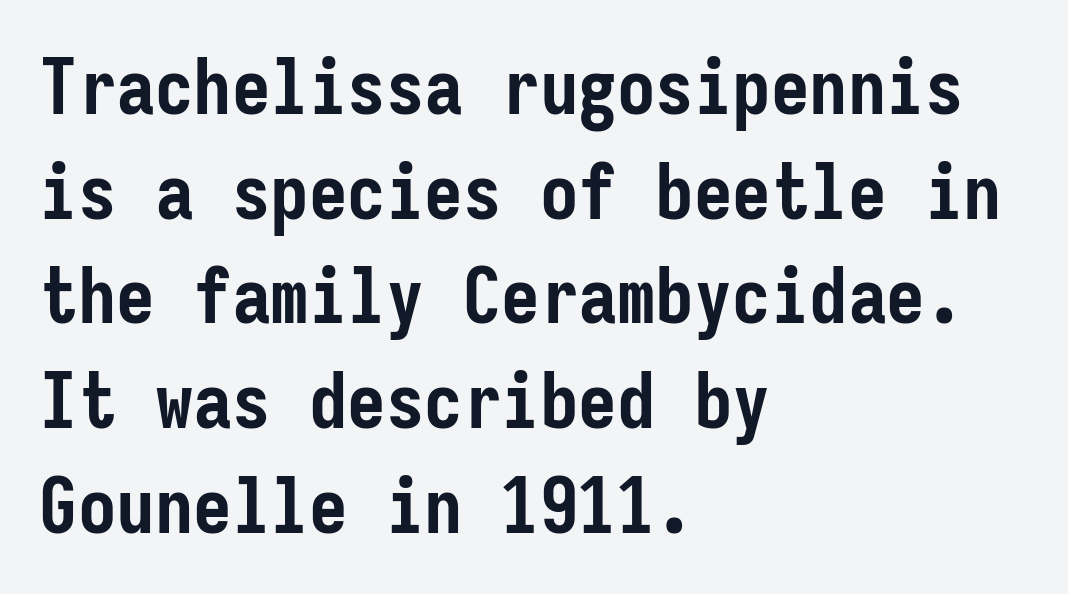
The image shows 77 px semibold, condensed sans-serif type, upright, monospaced; set left-aligned, normal line spacing (1.36x), normal letter spacing, not underlined; low stroke contrast and a medium x-height.
